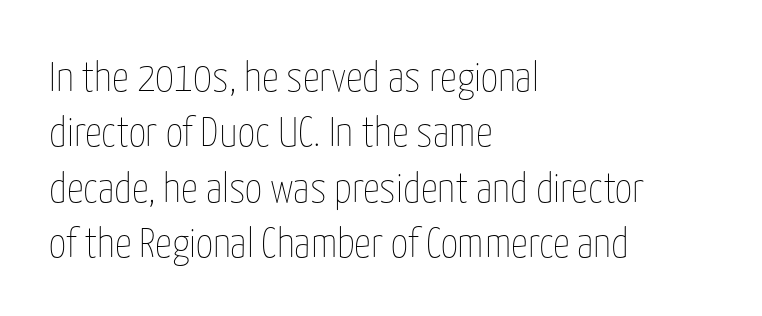
{"italic": "no", "bold": "no", "weight": "thin", "width": "condensed", "stroke_contrast": "low", "x_height": "medium", "monospaced": "no", "underline": "no", "align": "left", "line_spacing": "normal", "line_spacing_ratio": 1.32, "letter_spacing": "normal", "letter_spacing_em": 0.0, "glyph_px": 42}
